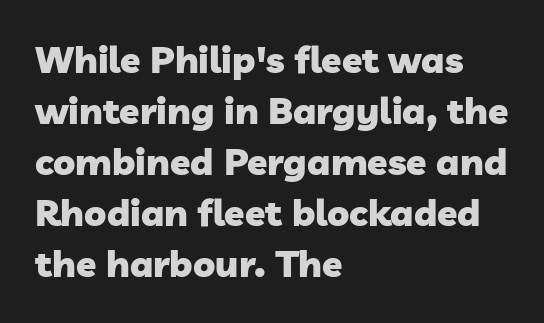
The image shows 37 px heavy sans-serif type; set left-aligned, normal line spacing (1.38x), normal letter spacing, not underlined; low stroke contrast and a medium x-height.
